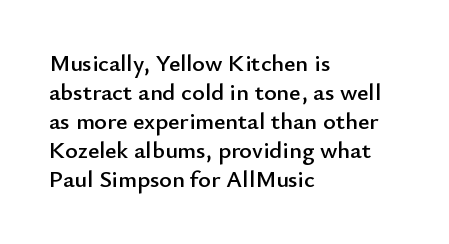
Q: Is the text italic (slanted)? A: No, it is upright.
Q: Is the text underlined? A: No.
Q: How is the paragraph aligned? A: Left-aligned.
Q: Is the spacing between letters normal or unusually wide? A: Normal.
